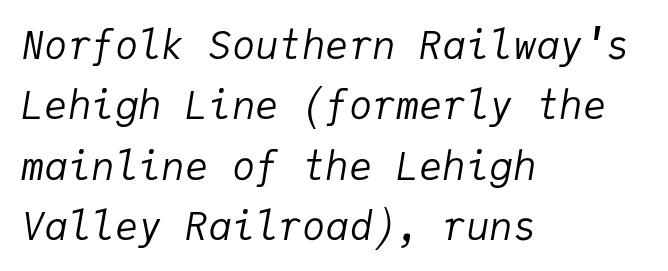
Interline gaps are of average width in this sample. Compared with a centered layout, this one pins lines to the left instead. Nothing unusual about the tracking: characters are spaced as the font intends. A typesetter would call this monospace, since all characters share one set width. No heavy texture on the line: the type isn't bold.
